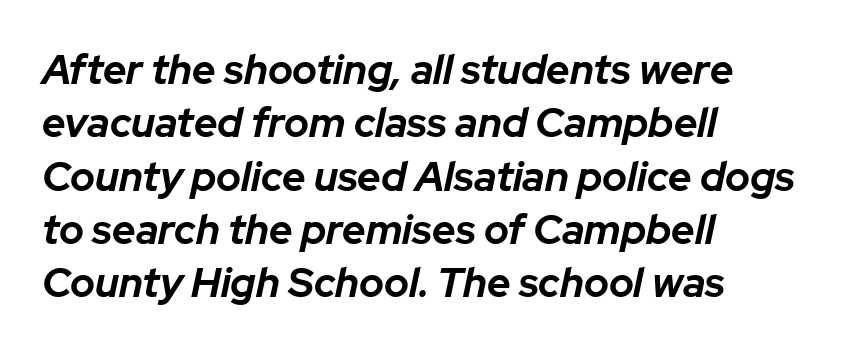
{"italic": "yes", "lean": "right", "slant_degrees": 12, "bold": "yes", "weight": "bold", "width": "normal", "stroke_contrast": "low", "x_height": "medium", "monospaced": "no", "underline": "no", "align": "left", "line_spacing": "normal", "line_spacing_ratio": 1.3, "letter_spacing": "normal", "letter_spacing_em": 0.0, "glyph_px": 41}
